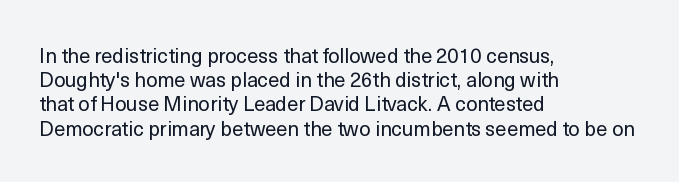
Q: Is the text bold? A: No.
Q: Is the text italic (slanted)? A: No, it is upright.
Q: Is the text underlined? A: No.
Q: How is the paragraph aligned? A: Left-aligned.
Q: Is the spacing between letters normal or unusually wide? A: Normal.
